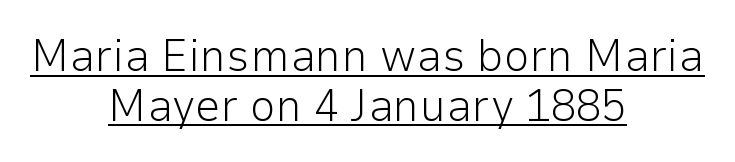
The letters look calm and open, with moderate or lighter stems. Looks like someone drew a line under every word here. Examine the stroke ends and you'll find no serifs. These lines are rendered in a variable-pitch font.
